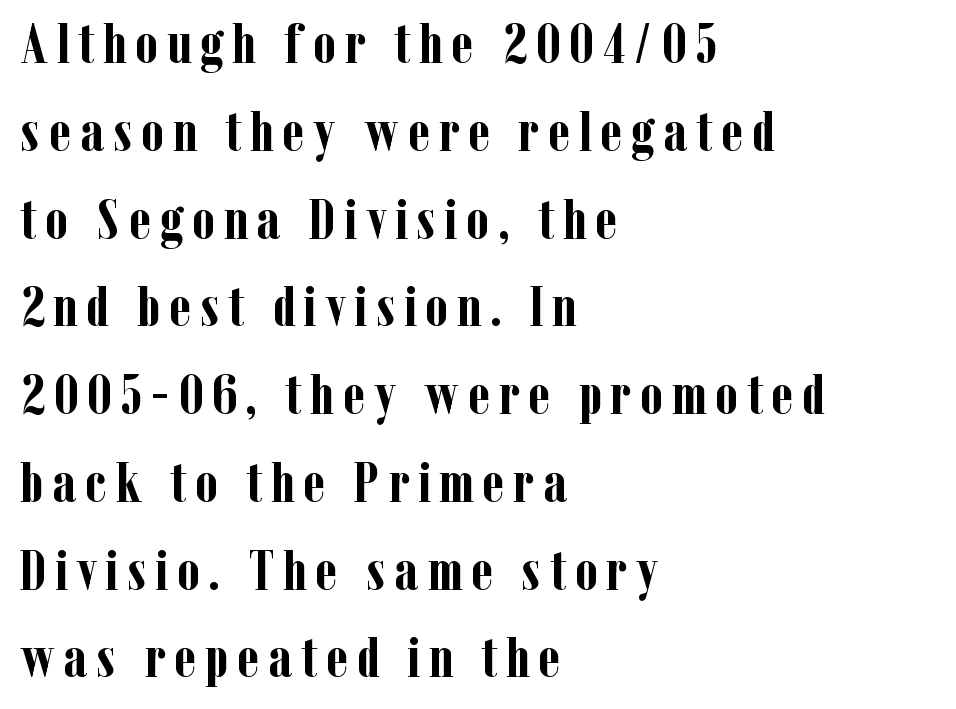
The image shows 57 px semibold, condensed serif type, upright; set left-aligned, normal line spacing (1.54x), not underlined; low stroke contrast and a medium x-height.
